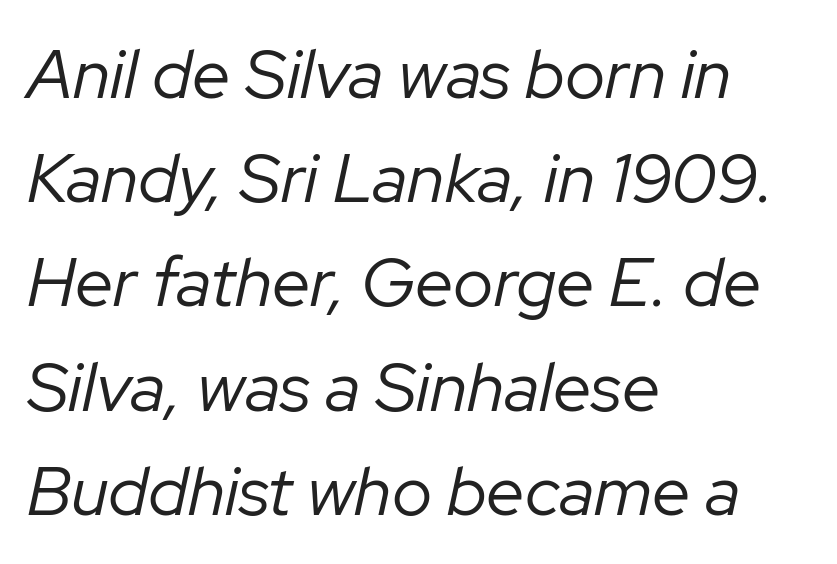
These glyphs show unthickened strokes, regular width or finer. How would I describe the line gaps? Plain and ordinary. Words appear dense and cohesive because spacing is normal. Every character sits at an angle, as italics do. Descenders hang freely into open space.
